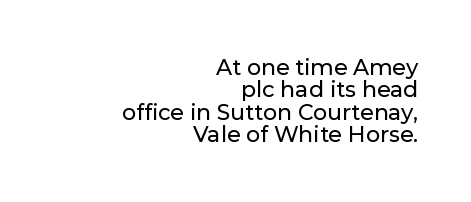
Descender tails drop into unmarked territory. Nothing unusual about the tracking: characters are spaced as the font intends. Notice how descenders almost collide with the ascenders below — that's tight leading. In CSS terms this would be text-align: right.
